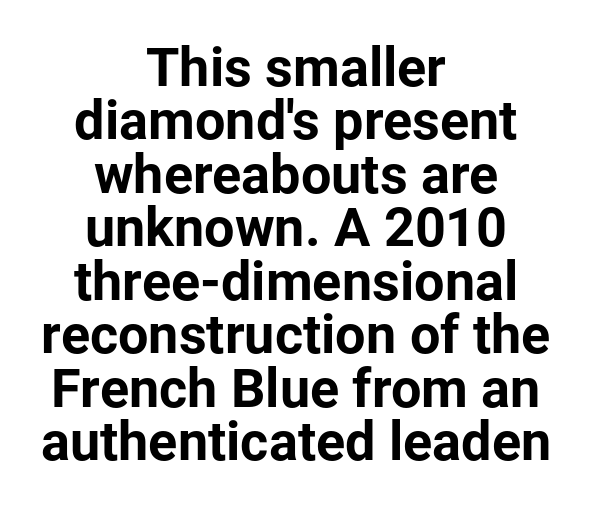
Each new line begins almost immediately beneath the previous one. The area under the type is left untouched. The passage shown has conventional tracking throughout. What kind of face is this? One without serifs — a sans.
